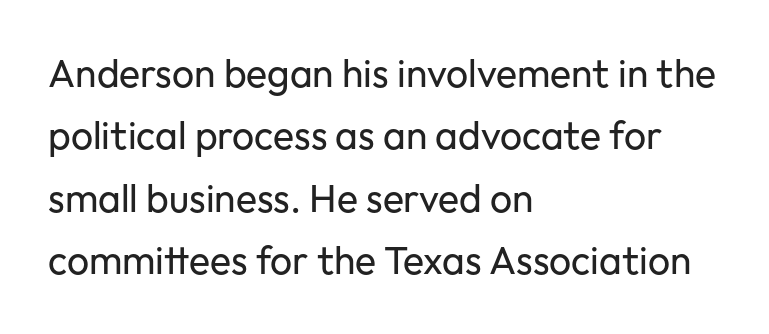
The passage shown is typeset with a sans-serif family. A light-to-regular cut is what we see here. Spacing between characters is what you'd get straight out of the box. Do the characters align in a grid? No, the font is proportional. Descenders hang freely into open space. Line beginnings align vertically; line endings do not.
